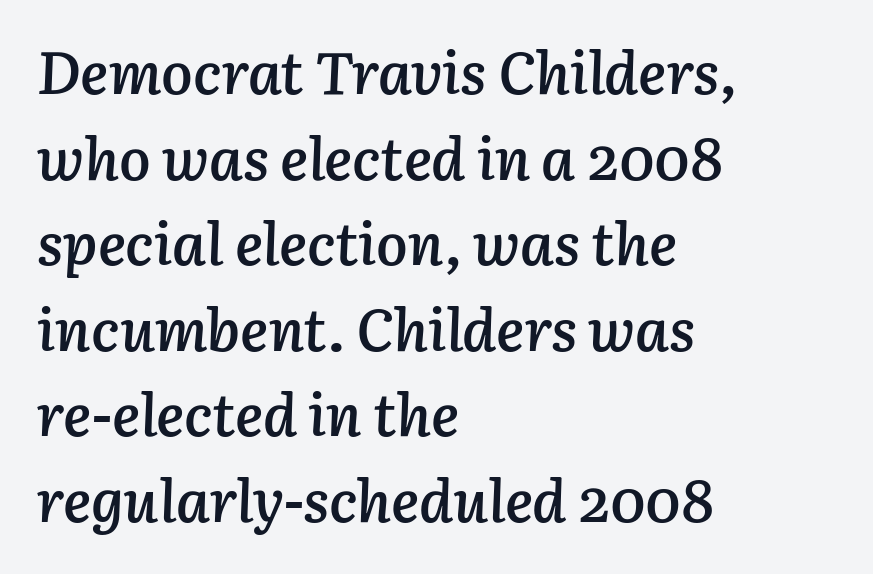
Q: Is the text bold? A: Semi-bold.
Q: Is the text italic (slanted)? A: Yes, it leans right by about 3 degrees.
Q: Is the text underlined? A: No.
Q: How is the paragraph aligned? A: Left-aligned.
Q: Is the spacing between letters normal or unusually wide? A: Normal.
Q: Is the spacing between lines tight, normal or loose? A: Normal.
Q: Width (condensed, normal, or wide)? A: Normal.
Q: Stroke contrast? A: Low.
Q: x-height? A: Medium.
Q: Monospaced? A: No.
